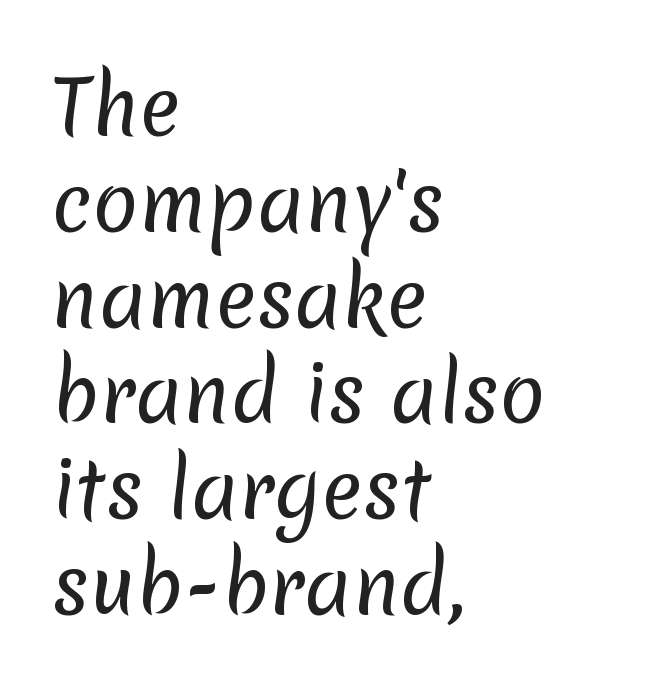
{"serif": "no", "bold": "no", "weight": "regular", "width": "normal", "stroke_contrast": "low", "x_height": "medium", "monospaced": "no", "underline": "no", "align": "left", "line_spacing": "normal", "line_spacing_ratio": 1.26, "letter_spacing": "normal", "letter_spacing_em": 0.0, "glyph_px": 76}
